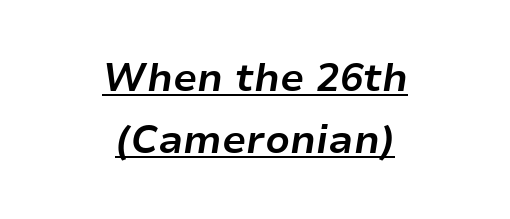
Observe the ordinary spacing: letters are neighbours, not strangers. The specimen reads as italic at a glance. Every letter is thick-stroked: bold, no question. Beneath each row of characters lies a ruled line. The space between consecutive lines is moderate. A typesetter would call this proportional, since set widths differ per character.
